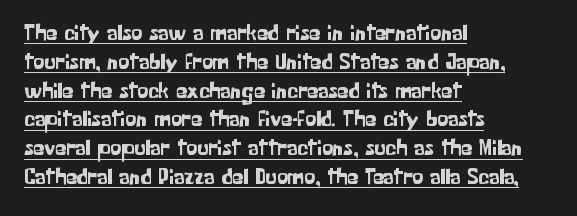
{"italic": "no", "underline": "yes", "align": "left", "line_spacing": "normal", "line_spacing_ratio": 1.31, "letter_spacing": "normal", "letter_spacing_em": 0.0, "glyph_px": 22}
